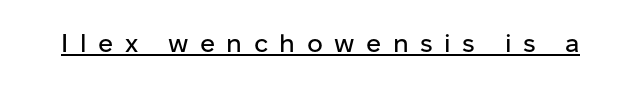
Q: Is the text italic (slanted)? A: No, it is upright.
Q: Is the text underlined? A: Yes.
Q: Is the spacing between letters normal or unusually wide? A: Unusually wide.
